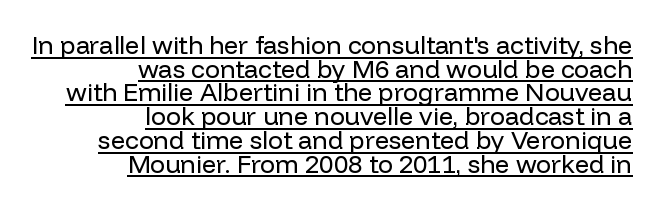
Leading: reduced. The face looks like a standard text weight, possibly lighter. The lines are quadded right. A baseline rule has been typeset under these characters. Compared with typical body copy, the letter spacing here is the same. In terms of posture, this sample is upright.
